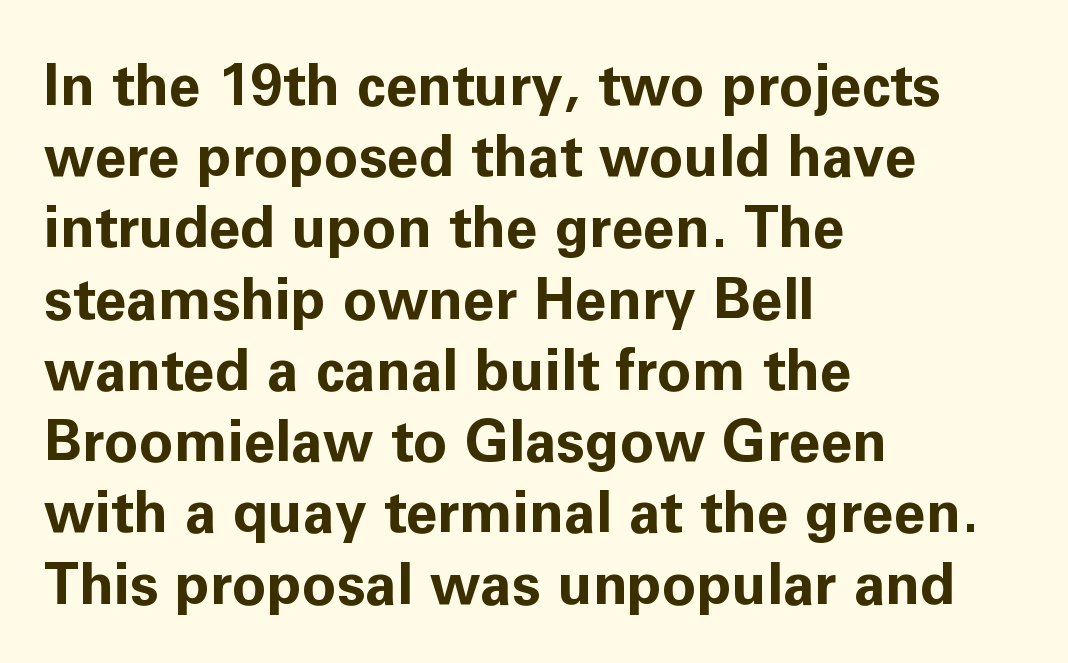
The setting favours the left margin, as ordinary paragraphs usually do. The type family on display is of the sans-serif kind. Whoever set this chose a conventional vertical rhythm. Honestly, the letter spacing is just normal — you wouldn't notice it. Any mark beneath the type? The region is blank. Nope, not italic — everything's standing straight.
